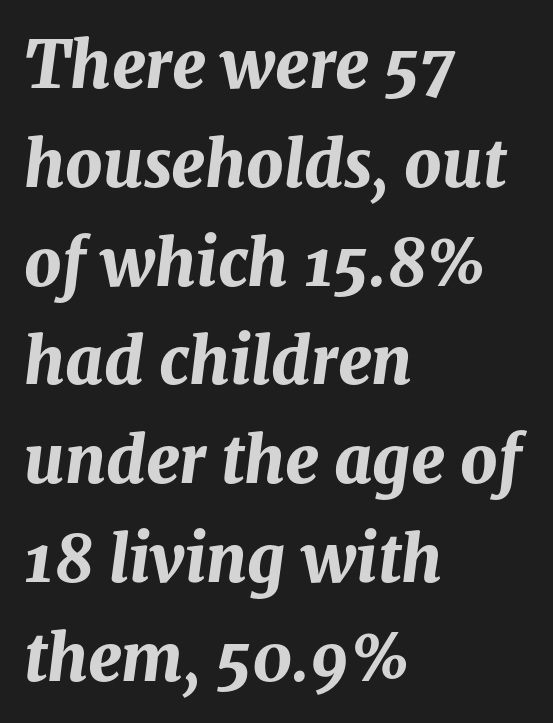
The rendering uses a moderate line-height, typical for paragraphs. As a designer I'd log this as weight 700, bold. The ragged edge is on the right, which tells us the setting is flush left. The gap between lines stays unmarked.
